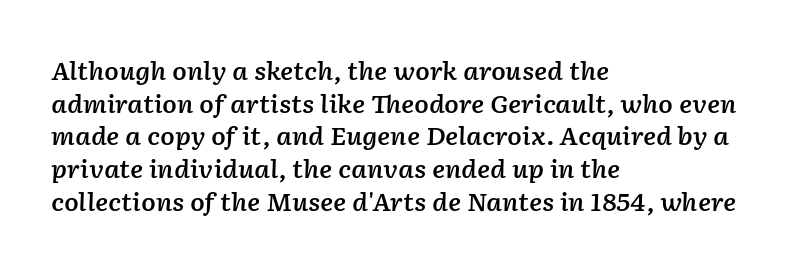
The text carries the slant typical of an italic or oblique font. Notice how the passage keeps a crisp vertical edge on the left only. Default kerning and tracking; the words read as compact shapes. Horizontal bands of white between lines are of average thickness. Caption: semibold face, moderately heavy strokes.
